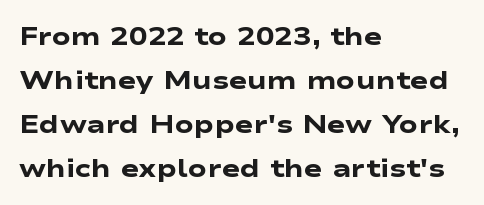
The image shows 25 px bold type; set left-aligned, line spacing 1.76x, normal letter spacing, not underlined.
